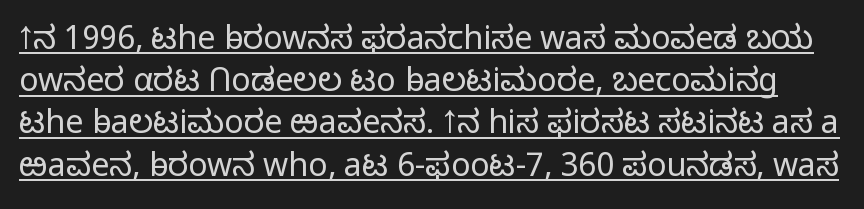
The image shows 32 px light sans-serif type, upright; set normal line spacing (1.32x), normal letter spacing, underlined; low stroke contrast and a medium x-height.
